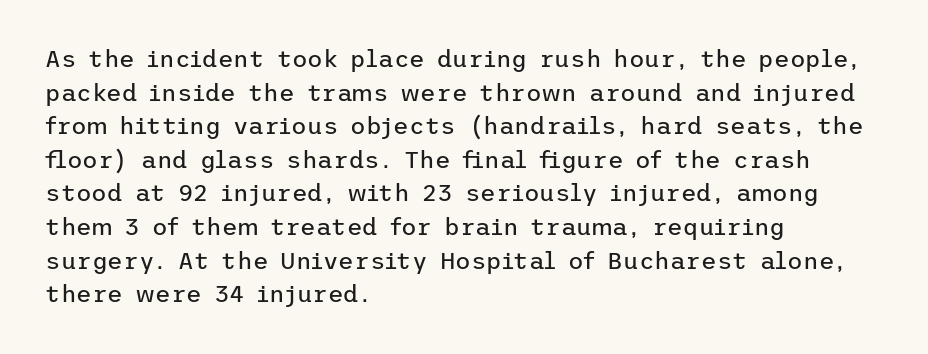
Does the copy run flush right? No — it runs flush left. Does extra space separate the letters? No, they use regular spacing. The letters look calm and open, with moderate or lighter stems. Beneath every word, the page is bare. Normally led — the rows are evenly, conventionally spaced.
